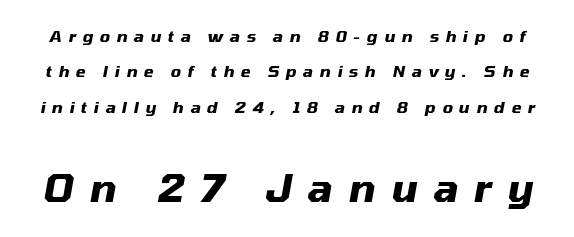
{"italic": "yes", "lean": "right", "slant_degrees": 10, "bold": "yes", "weight": "heavy", "width": "normal", "stroke_contrast": "medium", "x_height": "medium", "monospaced": "no", "underline": "no", "line_spacing": "loose", "line_spacing_ratio": 2.21, "letter_spacing": "wide", "letter_spacing_em": 0.41, "larger_block": "second", "size_ratio": 2.44, "glyph_px": 39}
